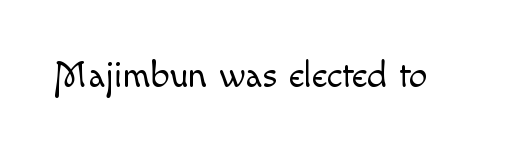
The image shows 37 px light type, upright; set normal letter spacing, not underlined; a small x-height.
